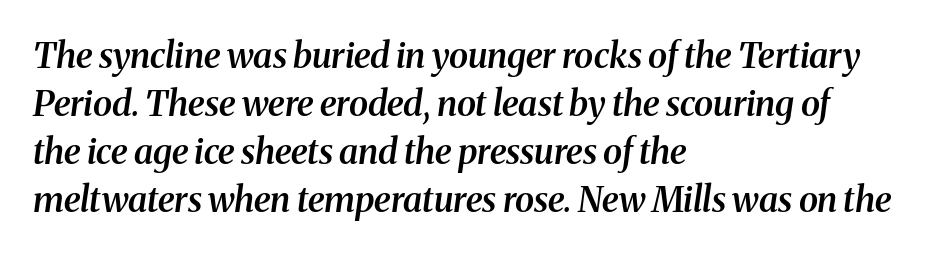
Q: Is the text bold? A: Semi-bold.
Q: Is the text italic (slanted)? A: Yes, it leans right by about 8 degrees.
Q: Is the typeface a serif or a sans-serif typeface? A: Serif.
Q: Is the text underlined? A: No.
Q: How is the paragraph aligned? A: Left-aligned.
Q: Is the spacing between letters normal or unusually wide? A: Normal.
Q: Is the spacing between lines tight, normal or loose? A: Normal.
Q: Width (condensed, normal, or wide)? A: Normal.
Q: Stroke contrast? A: Medium.
Q: x-height? A: Medium.
Q: Monospaced? A: No.
